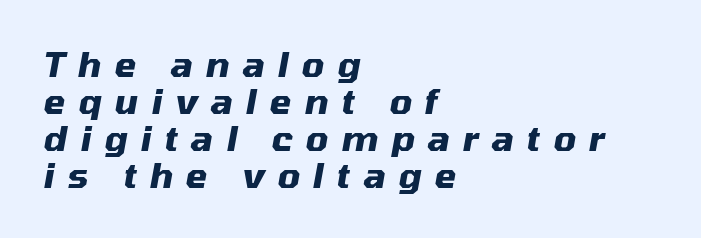
{"italic": "yes", "lean": "right", "slant_degrees": 10, "bold": "yes", "weight": "heavy", "width": "normal", "stroke_contrast": "medium", "x_height": "medium", "monospaced": "no", "underline": "no", "align": "left", "line_spacing": "tight", "line_spacing_ratio": 1.06, "letter_spacing": "wide", "letter_spacing_em": 0.37, "glyph_px": 35}
